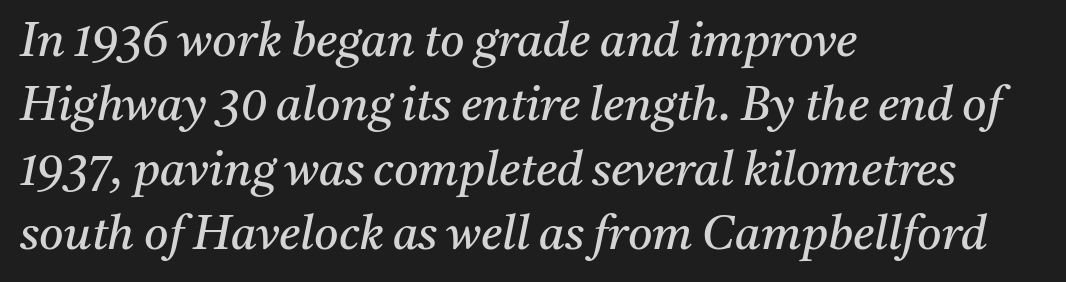
Q: Is the text bold? A: No.
Q: Is the text italic (slanted)? A: Yes, it leans right by about 11 degrees.
Q: Is the typeface a serif or a sans-serif typeface? A: Serif.
Q: Is the text underlined? A: No.
Q: How is the paragraph aligned? A: Left-aligned.
Q: Is the spacing between letters normal or unusually wide? A: Normal.
Q: Is the spacing between lines tight, normal or loose? A: Normal.
Q: Width (condensed, normal, or wide)? A: Normal.
Q: Stroke contrast? A: Medium.
Q: x-height? A: Medium.
Q: Monospaced? A: No.
